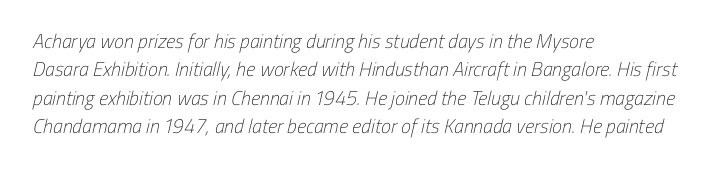
Short and long lines alike share a common starting point at left. Between one letter and the next there's only the usual sliver of space. Compared with typical paragraphs, the rows here are spaced about the same. Decoration check: the copy has no underline. No letter is thick-stroked: the sample isn't bold.
